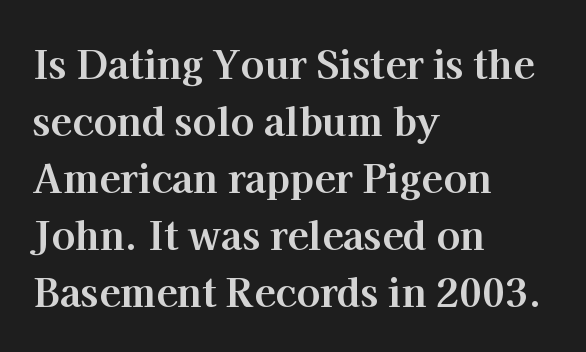
Q: Is the text bold? A: Yes.
Q: Is the text italic (slanted)? A: No, it is upright.
Q: Is the typeface a serif or a sans-serif typeface? A: Serif.
Q: Is the text underlined? A: No.
Q: How is the paragraph aligned? A: Left-aligned.
Q: Is the spacing between letters normal or unusually wide? A: Normal.
Q: Is the spacing between lines tight, normal or loose? A: Normal.
Q: Width (condensed, normal, or wide)? A: Normal.
Q: Stroke contrast? A: High.
Q: x-height? A: Medium.
Q: Monospaced? A: No.
